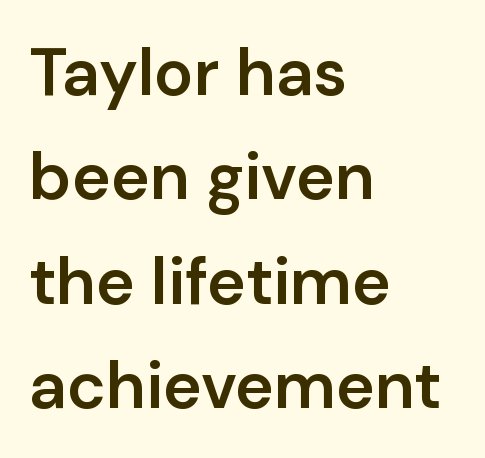
{"serif": "no", "italic": "no", "bold": "semi", "weight": "semibold", "width": "normal", "stroke_contrast": "low", "x_height": "medium", "monospaced": "no", "underline": "no", "align": "left", "line_spacing": "normal", "line_spacing_ratio": 1.58, "letter_spacing": "normal", "letter_spacing_em": 0.0, "glyph_px": 66}
